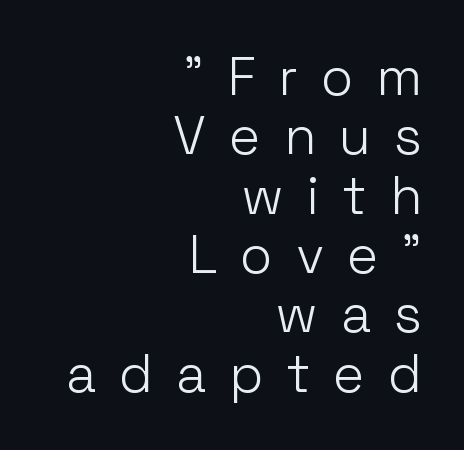
Each word looks stretched out because of the extra space between its letters. The specimen omits any rule beneath the text block's lines. Note the varied advance widths — an 'i' is clearly narrower than an 'm'. What kind of face is this? One without serifs — a sans.
